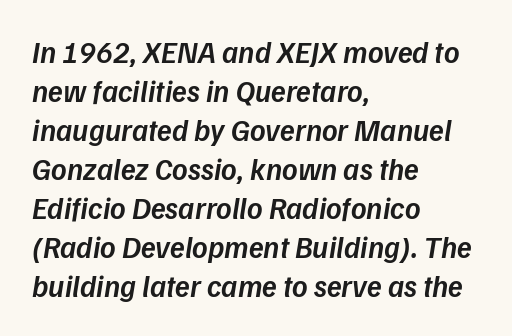
The image shows 30 px semibold type, italic (leaning right); set left-aligned, normal line spacing (1.3x), normal letter spacing, not underlined; low stroke contrast and a medium x-height.
